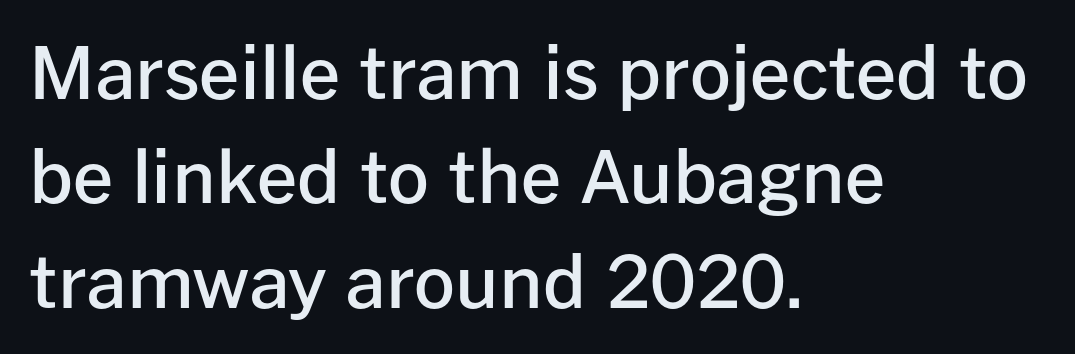
Do the letters lean? They stand straight. The face used here is rendered with its standard letterfit. Each row of text sits above clean, open space. Do the characters align in a grid? No, the font is proportional.
